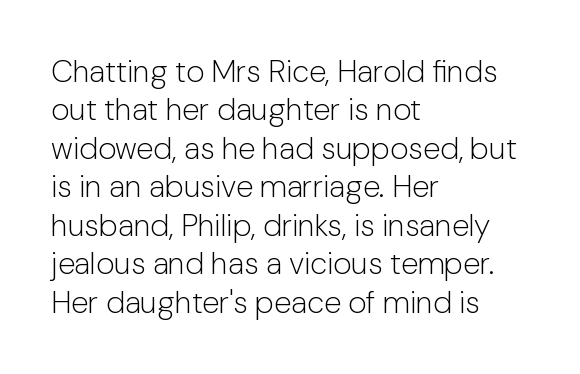
{"serif": "no", "italic": "no", "bold": "no", "weight": "light", "width": "normal", "stroke_contrast": "low", "x_height": "medium", "monospaced": "no", "underline": "no", "align": "left", "line_spacing_ratio": 1.24, "letter_spacing": "normal", "letter_spacing_em": 0.0, "glyph_px": 31}
